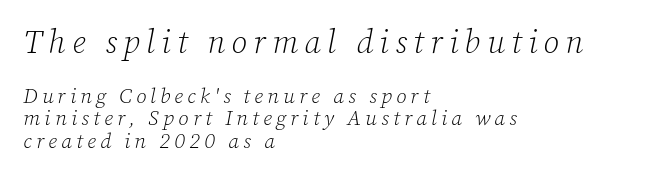
Q: Is the text bold? A: No.
Q: Is the text italic (slanted)? A: Yes, it leans right by about 12 degrees.
Q: Is the typeface a serif or a sans-serif typeface? A: Serif.
Q: Is the text underlined? A: No.
Q: How is the paragraph aligned? A: Left-aligned.
Q: Is the spacing between letters normal or unusually wide? A: Unusually wide.
Q: Is the spacing between lines tight, normal or loose? A: Tight.
Q: Which block of text is set in a larger size, the first (top) or the second (bottom)? A: The first (top) one.
Q: Width (condensed, normal, or wide)? A: Normal.
Q: Stroke contrast? A: Low.
Q: x-height? A: Medium.
Q: Monospaced? A: No.
